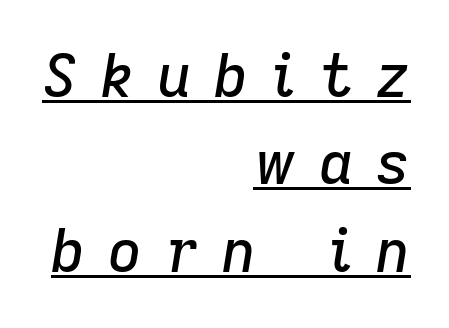
The image shows 59 px text type, italic (leaning right); set right-aligned, normal line spacing (1.48x), unusually wide letter spacing (+0.39 em), underlined; low stroke contrast and a medium x-height.
